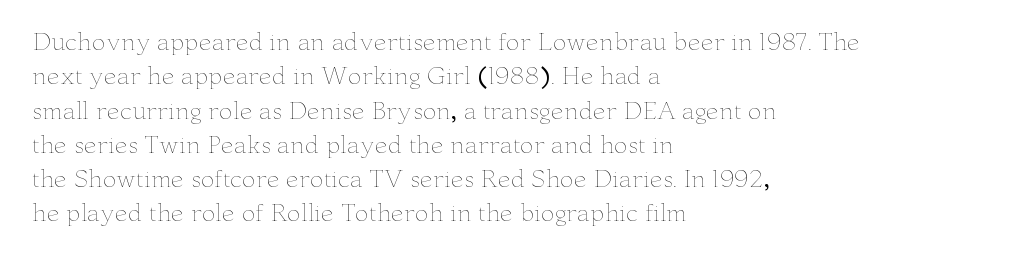
{"italic": "no", "bold": "no", "underline": "no", "align": "left", "line_spacing": "normal", "line_spacing_ratio": 1.49, "letter_spacing": "normal", "letter_spacing_em": 0.0, "glyph_px": 23}
